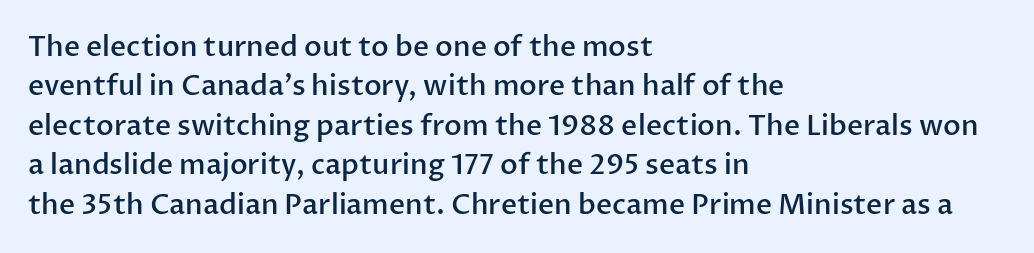
Q: Is the text bold? A: Semi-bold.
Q: Is the text italic (slanted)? A: No, it is upright.
Q: Is the typeface a serif or a sans-serif typeface? A: Sans-serif.
Q: Is the text underlined? A: No.
Q: How is the paragraph aligned? A: Left-aligned.
Q: Is the spacing between letters normal or unusually wide? A: Normal.
Q: Is the spacing between lines tight, normal or loose? A: Normal.
Q: Width (condensed, normal, or wide)? A: Normal.
Q: Stroke contrast? A: Low.
Q: x-height? A: Medium.
Q: Monospaced? A: No.
